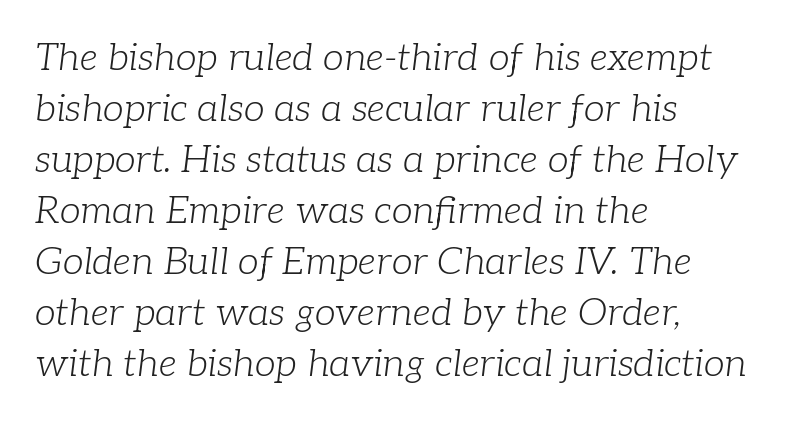
{"serif": "yes", "italic": "yes", "lean": "right", "slant_degrees": 7, "bold": "no", "weight": "light", "width": "normal", "stroke_contrast": "low", "x_height": "medium", "monospaced": "no", "underline": "no", "align": "left", "line_spacing": "normal", "line_spacing_ratio": 1.34, "letter_spacing": "normal", "letter_spacing_em": 0.0, "glyph_px": 38}
